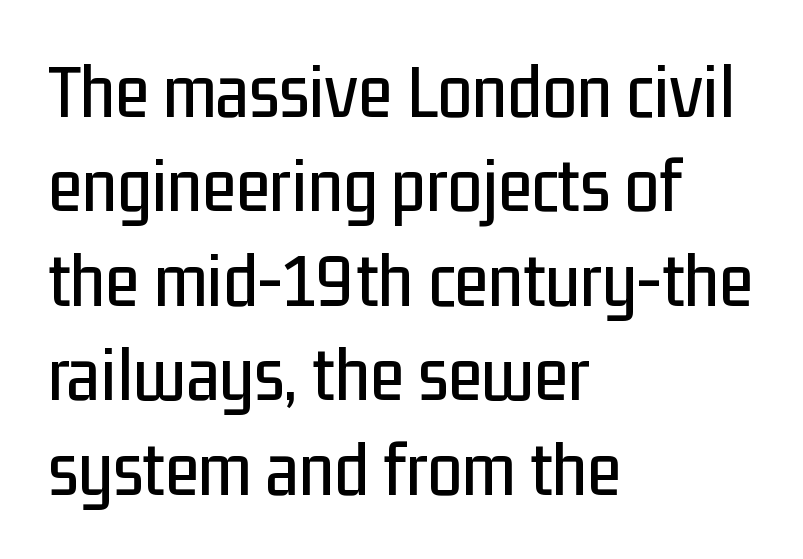
The image shows 78 px condensed sans-serif type, upright; set left-aligned, line spacing 1.21x, normal letter spacing, not underlined; low stroke contrast and a medium x-height.
